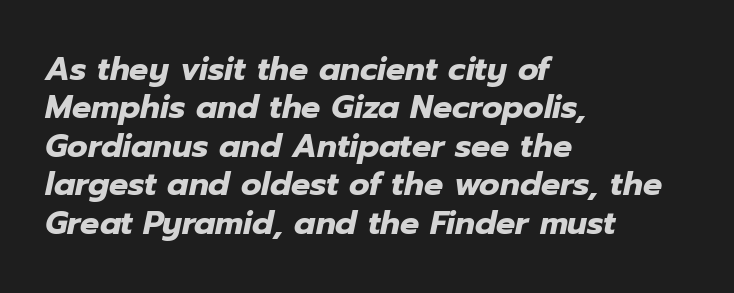
Q: Is the text bold? A: Yes.
Q: Is the text italic (slanted)? A: Yes, it leans right by about 12 degrees.
Q: Is the text underlined? A: No.
Q: How is the paragraph aligned? A: Left-aligned.
Q: Is the spacing between letters normal or unusually wide? A: Normal.
Q: Width (condensed, normal, or wide)? A: Normal.
Q: Stroke contrast? A: Low.
Q: x-height? A: Medium.
Q: Monospaced? A: No.
